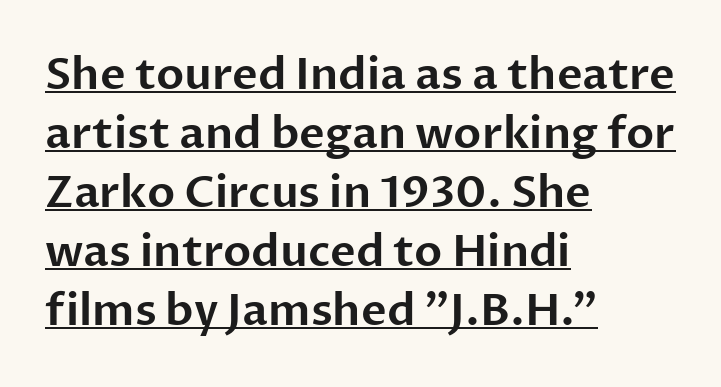
No italicization has been applied; the sample stays upright. The typesetter chose a ragged-right arrangement here. Caption: standard tracking, unaltered. You can tell from the bare stems that sans-serif type was used. Underlining? Definitely there. How would I describe the line gaps? Plain and ordinary.
